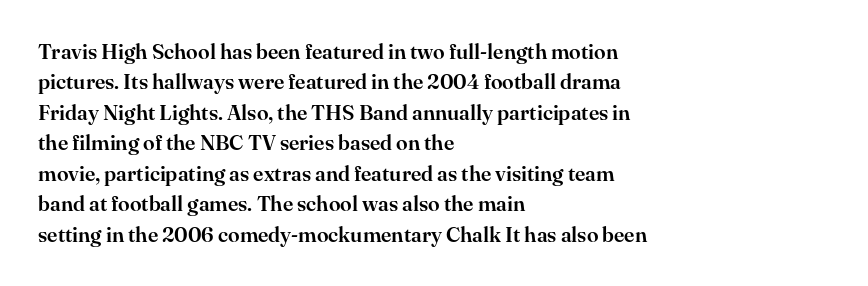
{"italic": "no", "underline": "no", "align": "left", "line_spacing": "normal", "line_spacing_ratio": 1.45, "letter_spacing": "normal", "letter_spacing_em": 0.0, "glyph_px": 21}
